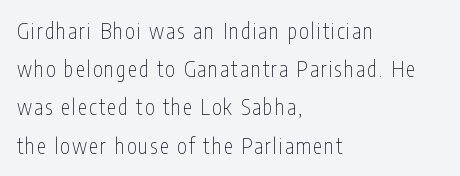
The image shows 21 px text type, upright; set left-aligned, line spacing 1.82x, not underlined.
